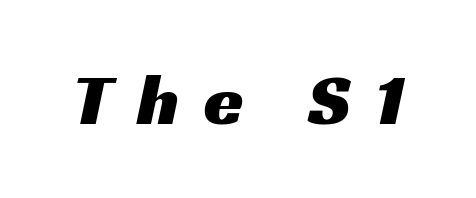
How are the letters spaced? Widely, with obvious added tracking. Looks like regular typesetting: each glyph gets only the width it needs. Stroke terminals: plain, sans-serif. The foot of each line stays bare and open.
